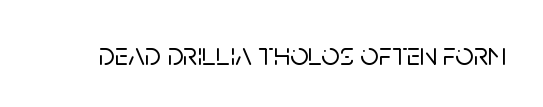
Q: Is the text italic (slanted)? A: No, it is upright.
Q: Is the typeface a serif or a sans-serif typeface? A: Sans-serif.
Q: Is the text underlined? A: No.
Q: Is the spacing between letters normal or unusually wide? A: Normal.
Q: Width (condensed, normal, or wide)? A: Normal.
Q: Stroke contrast? A: Low.
Q: x-height? A: Large.
Q: Monospaced? A: No.
